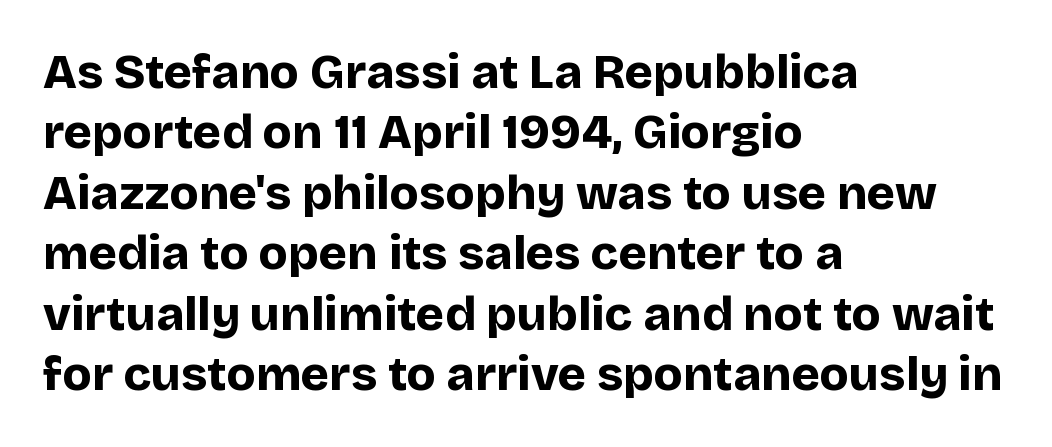
{"serif": "no", "italic": "no", "bold": "yes", "weight": "bold", "width": "normal", "stroke_contrast": "low", "x_height": "large", "monospaced": "no", "underline": "no", "align": "left", "line_spacing": "normal", "line_spacing_ratio": 1.26, "letter_spacing": "normal", "letter_spacing_em": 0.0, "glyph_px": 48}
